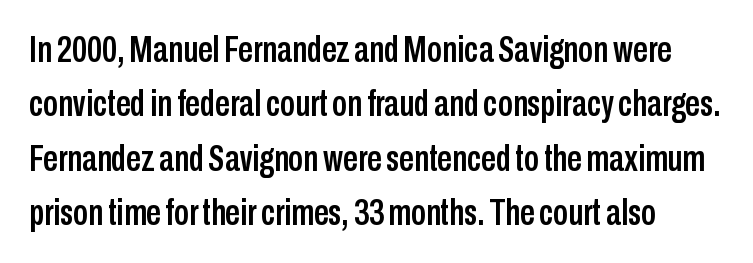
This block has exactly the height ordinary leading produces. This sample has the flowing, uneven cadence of proportional lettering. Observe the ordinary spacing: letters are neighbours, not strangers. The letters carry no serifs — their stems end cleanly without finishing strokes. Decoration check: the copy has no underline. Posture: vertical.
